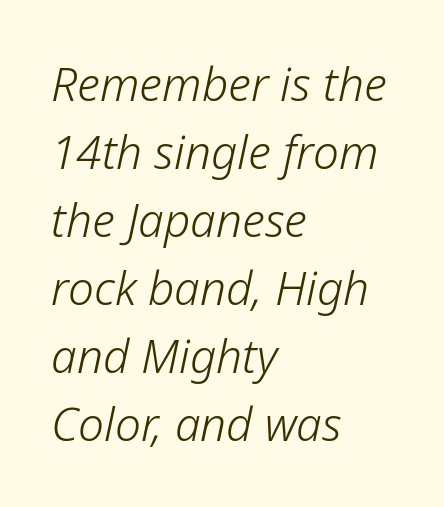
Q: Is the text bold? A: No.
Q: Is the text italic (slanted)? A: Yes, it leans right by about 12 degrees.
Q: Is the text underlined? A: No.
Q: How is the paragraph aligned? A: Left-aligned.
Q: Is the spacing between letters normal or unusually wide? A: Normal.
Q: Is the spacing between lines tight, normal or loose? A: Normal.
Q: Width (condensed, normal, or wide)? A: Normal.
Q: Stroke contrast? A: Low.
Q: x-height? A: Medium.
Q: Monospaced? A: No.
